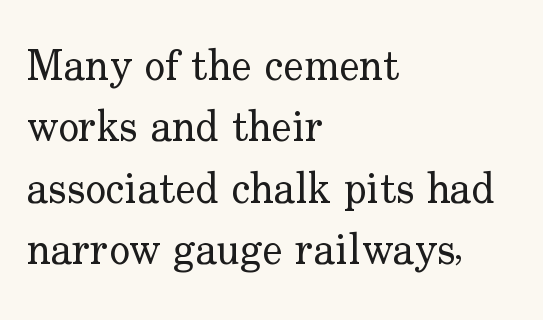
The image shows 43 px regular-weight serif type, upright; set left-aligned, normal line spacing (1.43x), normal letter spacing, not underlined; low stroke contrast and a small x-height.
